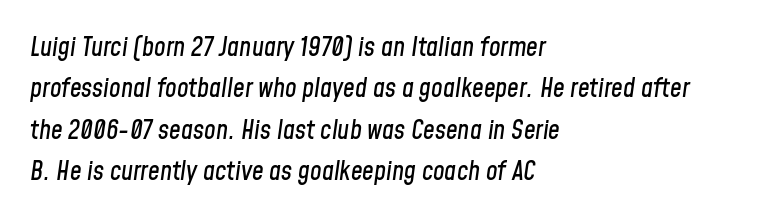
The text carries the slant typical of an italic or oblique font. Every row of glyphs begins at an identical x-position on the left. The type is set solid horizontally, with unmodified tracking. Rule under the text: the space is simply empty. Successive baselines arrive at the customary interval.
